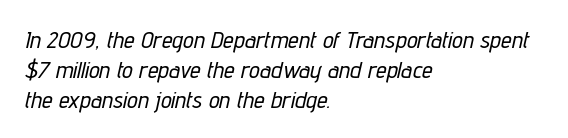
Q: Is the text italic (slanted)? A: Yes, it leans right by about 12 degrees.
Q: Is the text underlined? A: No.
Q: How is the paragraph aligned? A: Left-aligned.
Q: Is the spacing between letters normal or unusually wide? A: Normal.
Q: Is the spacing between lines tight, normal or loose? A: Normal.
